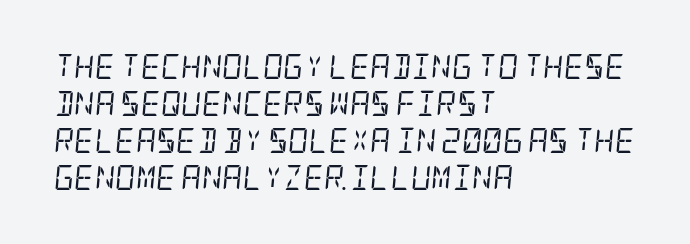
Line starts are locked; line ends wander. This is oblique type, the kind used for emphasis or titles. Quick note: underline off. Quick note: interline space is typical.
